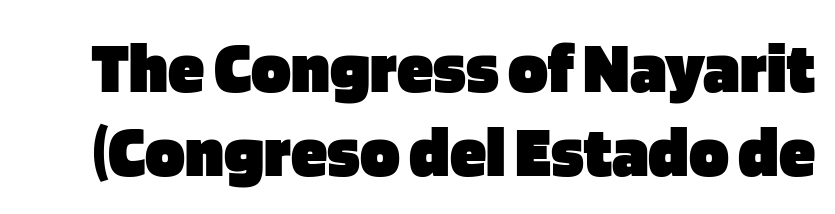
{"serif": "no", "italic": "no", "bold": "yes", "weight": "heavy", "width": "normal", "stroke_contrast": "low", "x_height": "large", "monospaced": "no", "underline": "no", "line_spacing": "tight", "line_spacing_ratio": 1.13, "letter_spacing": "normal", "letter_spacing_em": 0.0, "glyph_px": 74}
